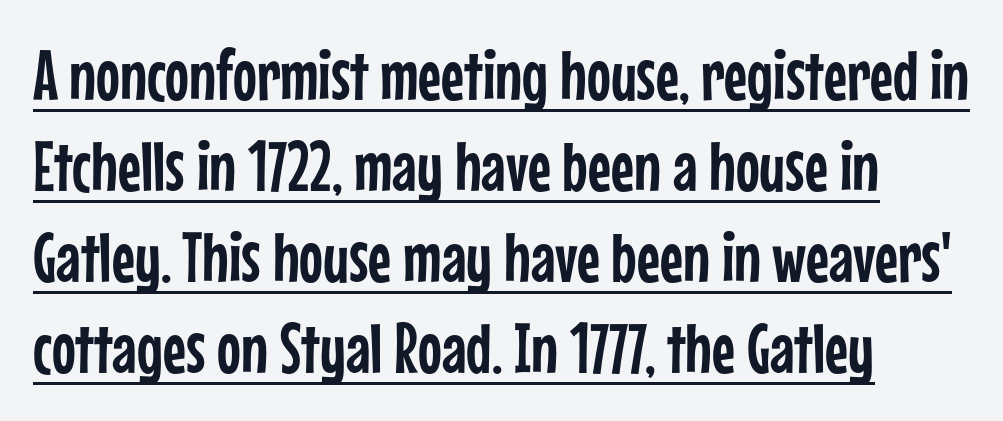
The image shows 71 px condensed sans-serif type, upright; set left-aligned, normal line spacing (1.28x), normal letter spacing, underlined; low stroke contrast and a medium x-height.
